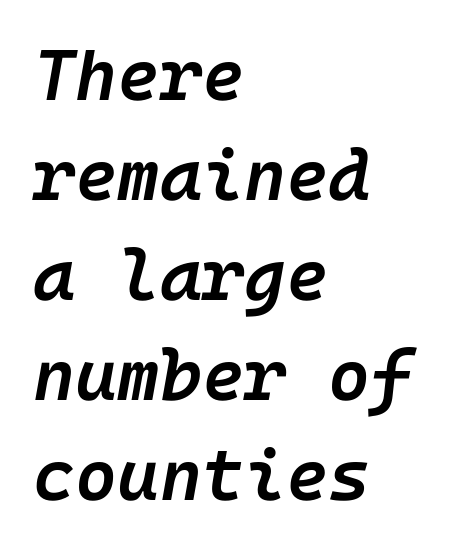
Style check: oblique. The tracking reads as untouched default to a designer's eye. Heft: intermediate — a semibold. Vertical spacing — default.
